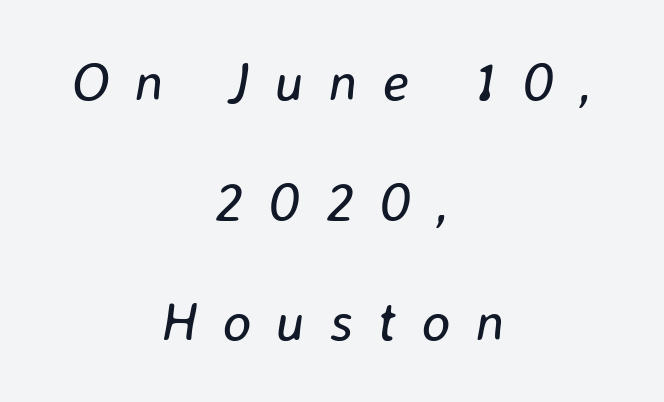
The image shows 54 px regular-weight type, italic (leaning right); set centered, loose line spacing (2.22x), unusually wide letter spacing (+0.46 em), not underlined; low stroke contrast and a medium x-height.
